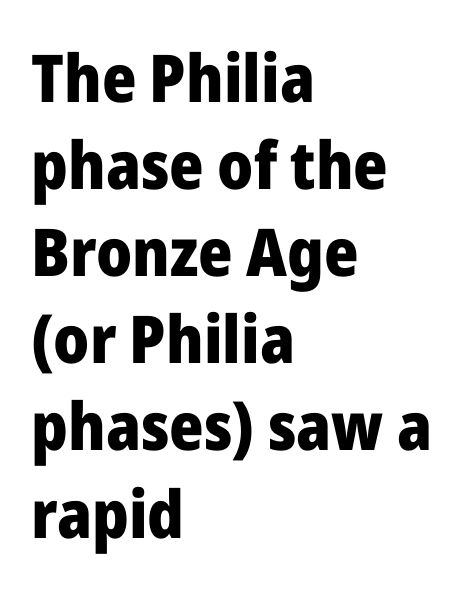
Q: Is the text bold? A: Yes.
Q: Is the text italic (slanted)? A: No, it is upright.
Q: Is the typeface a serif or a sans-serif typeface? A: Sans-serif.
Q: Is the text underlined? A: No.
Q: How is the paragraph aligned? A: Left-aligned.
Q: Is the spacing between letters normal or unusually wide? A: Normal.
Q: Is the spacing between lines tight, normal or loose? A: Normal.
Q: Width (condensed, normal, or wide)? A: Normal.
Q: Stroke contrast? A: Low.
Q: x-height? A: Medium.
Q: Monospaced? A: No.
